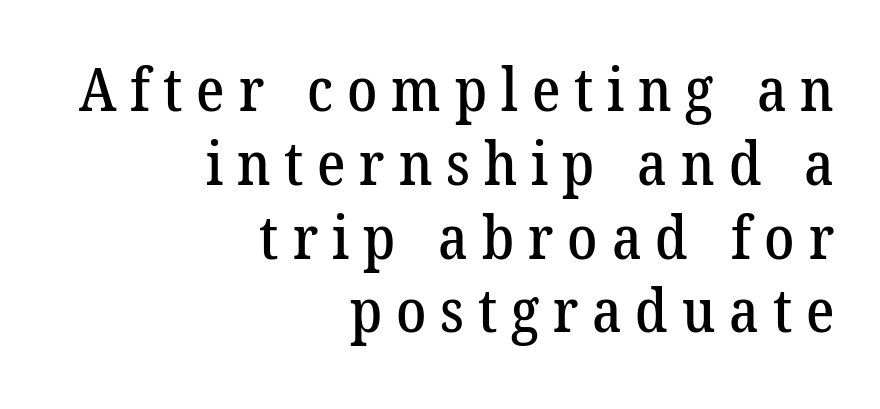
The image shows 60 px serif type; set right-aligned, line spacing 1.23x, unusually wide letter spacing (+0.23 em), not underlined; low stroke contrast and a medium x-height.
